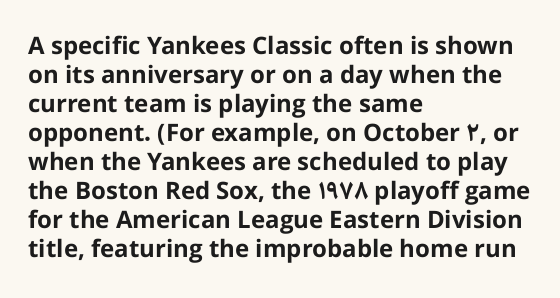
Q: Is the text bold? A: Yes.
Q: Is the text italic (slanted)? A: No, it is upright.
Q: Is the text underlined? A: No.
Q: How is the paragraph aligned? A: Left-aligned.
Q: Is the spacing between letters normal or unusually wide? A: Normal.
